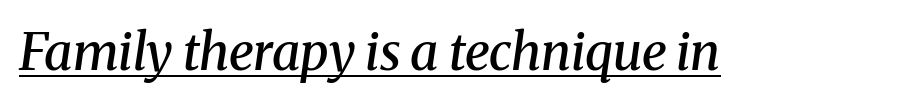
{"serif": "yes", "italic": "yes", "lean": "right", "slant_degrees": 8, "bold": "semi", "weight": "semibold", "width": "normal", "stroke_contrast": "medium", "x_height": "medium", "monospaced": "no", "underline": "yes", "letter_spacing": "normal", "letter_spacing_em": 0.0, "glyph_px": 51}
